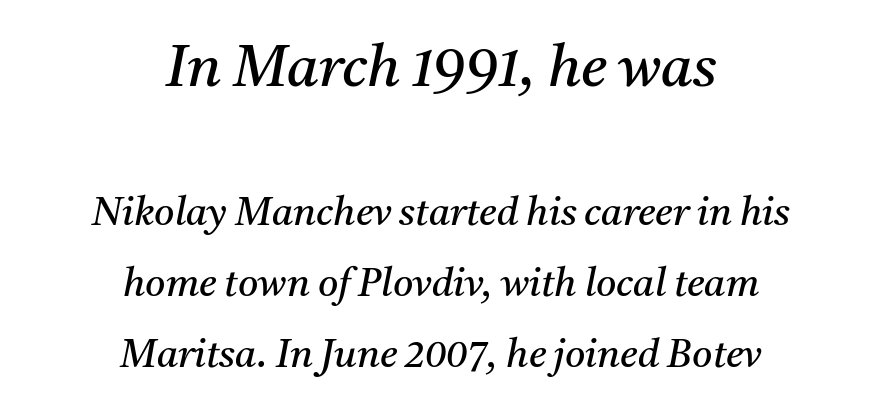
The image shows 58 px regular-weight serif type, italic (leaning right); set centered, line spacing 1.83x, normal letter spacing, not underlined; the first (top) block is 1.49x larger; medium stroke contrast and a medium x-height.
